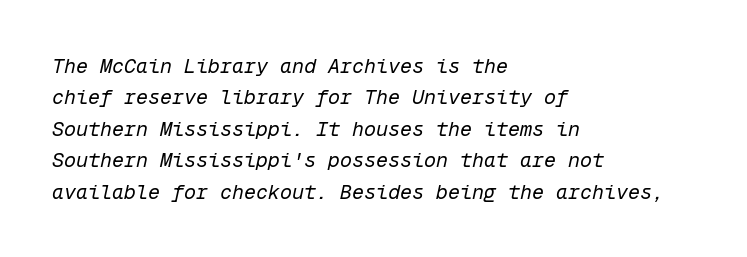
The cut favours lightness, reaching ordinary text weight at its darkest. Italic? Definitely — the glyphs are oblique. Quick note: underline off. Where is the straight margin? On the left. A normal amount of white space separates one row of letters from the next.
